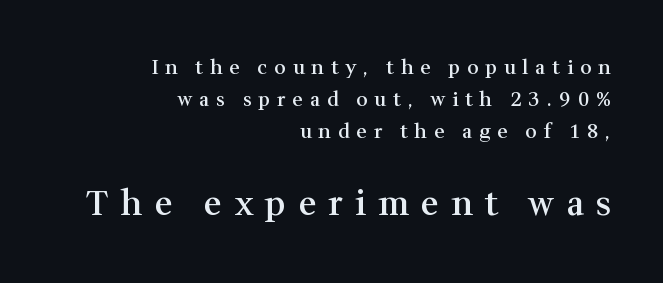
Q: Is the text bold? A: Semi-bold.
Q: Is the text italic (slanted)? A: No, it is upright.
Q: Is the typeface a serif or a sans-serif typeface? A: Serif.
Q: Is the text underlined? A: No.
Q: How is the paragraph aligned? A: Right-aligned.
Q: Is the spacing between letters normal or unusually wide? A: Unusually wide.
Q: Is the spacing between lines tight, normal or loose? A: Normal.
Q: Which block of text is set in a larger size, the first (top) or the second (bottom)? A: The second (bottom) one.
Q: Width (condensed, normal, or wide)? A: Normal.
Q: Stroke contrast? A: Medium.
Q: x-height? A: Medium.
Q: Monospaced? A: No.
